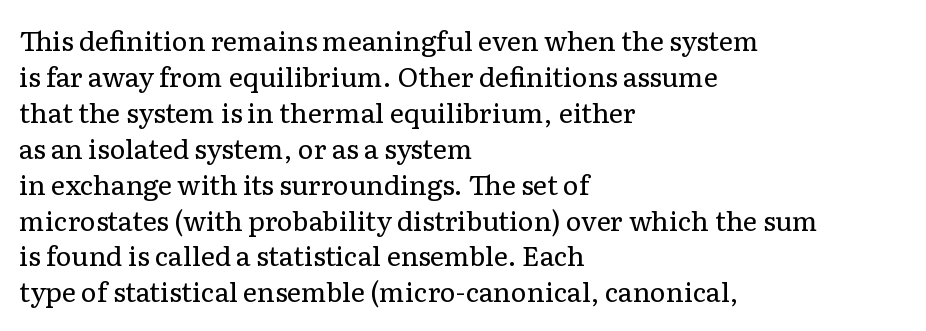
Q: Is the text bold? A: No.
Q: Is the text italic (slanted)? A: No, it is upright.
Q: Is the text underlined? A: No.
Q: How is the paragraph aligned? A: Left-aligned.
Q: Is the spacing between letters normal or unusually wide? A: Normal.
Q: Is the spacing between lines tight, normal or loose? A: Normal.
